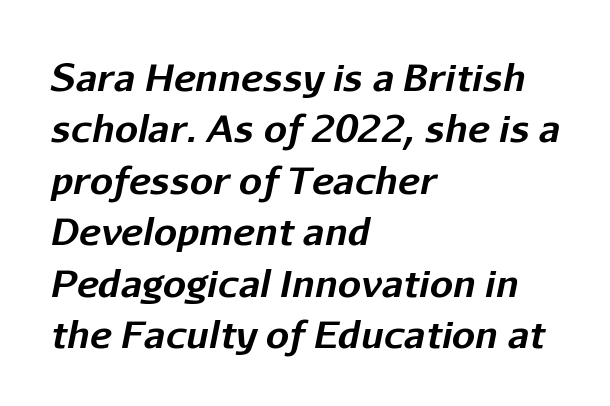
Q: Is the text bold? A: Yes.
Q: Is the text italic (slanted)? A: Yes, it leans right by about 11 degrees.
Q: Is the text underlined? A: No.
Q: How is the paragraph aligned? A: Left-aligned.
Q: Is the spacing between letters normal or unusually wide? A: Normal.
Q: Is the spacing between lines tight, normal or loose? A: Normal.
Q: Width (condensed, normal, or wide)? A: Normal.
Q: Stroke contrast? A: Low.
Q: x-height? A: Medium.
Q: Monospaced? A: No.
